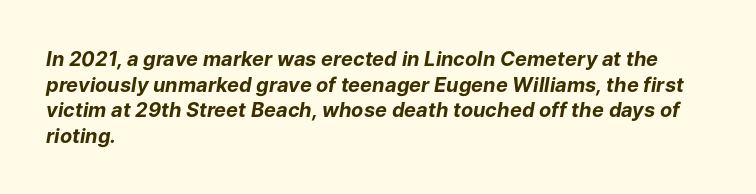
The image shows 20 px bold type, italic (leaning right); set left-aligned, normal line spacing (1.28x), normal letter spacing, not underlined.
